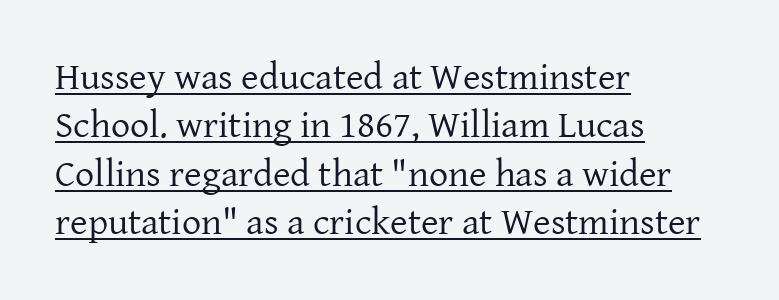
Characters follow at the spacing the type designer built in. Think standard paragraph weight, or any step lighter than that. Teacher's note: observe the even left margin — that is flush-left alignment. This is underlined copy, the kind a proofreader might mark for attention. When letters stand straight like this, we call the style roman or upright.
